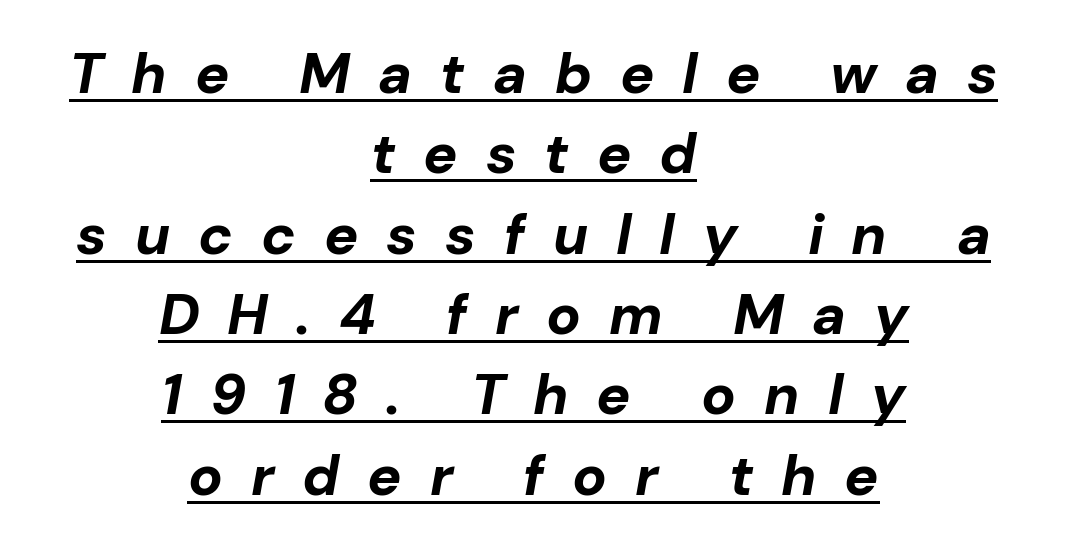
{"italic": "yes", "lean": "right", "slant_degrees": 10, "bold": "yes", "weight": "bold", "width": "normal", "stroke_contrast": "low", "x_height": "medium", "monospaced": "no", "underline": "yes", "align": "center", "line_spacing": "normal", "line_spacing_ratio": 1.41, "letter_spacing": "wide", "letter_spacing_em": 0.49, "glyph_px": 57}
